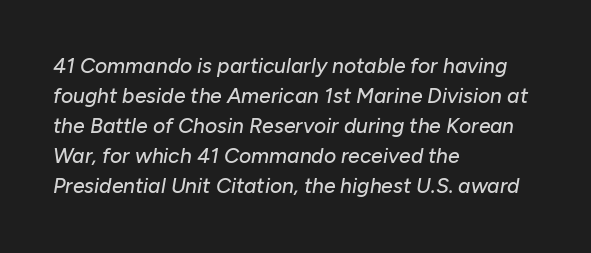
{"italic": "yes", "lean": "right", "slant_degrees": 10, "underline": "no", "align": "left", "line_spacing": "normal", "line_spacing_ratio": 1.43, "letter_spacing": "normal", "letter_spacing_em": 0.0, "glyph_px": 21}
